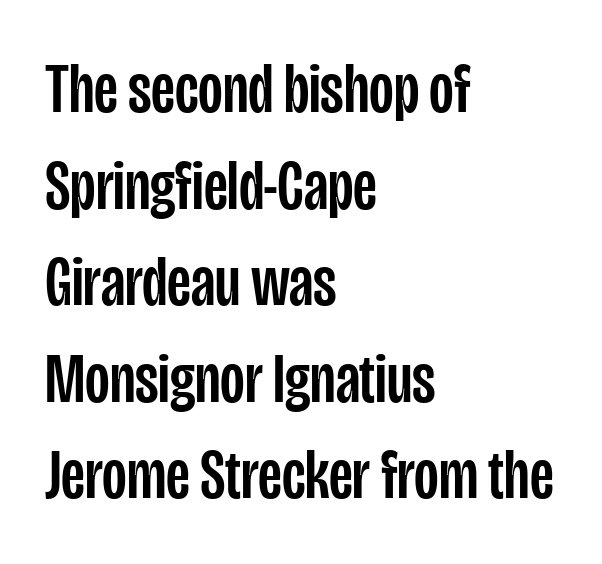
Q: Is the text italic (slanted)? A: No, it is upright.
Q: Is the typeface a serif or a sans-serif typeface? A: Sans-serif.
Q: Is the text underlined? A: No.
Q: How is the paragraph aligned? A: Left-aligned.
Q: Is the spacing between letters normal or unusually wide? A: Normal.
Q: Is the spacing between lines tight, normal or loose? A: Normal.
Q: Width (condensed, normal, or wide)? A: Condensed.
Q: Stroke contrast? A: Low.
Q: x-height? A: Large.
Q: Monospaced? A: No.
